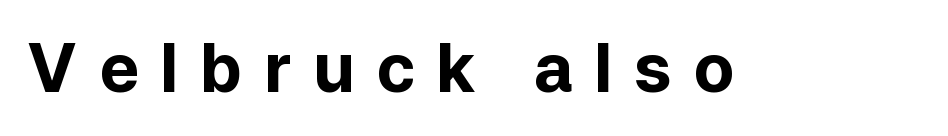
No feet cap the strokes, marking this as sans-serif type. Spacing verdict: proportional, widths tailored to each character. Decoration check: the copy has no underline. Glyph-to-glyph distance is far greater than everyday printed text. The characters look thick and weighty, a clear bold.
